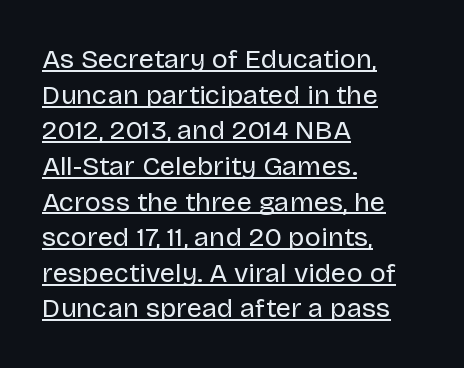
The image shows 27 px text type, upright; set left-aligned, normal line spacing (1.32x), normal letter spacing, underlined.
